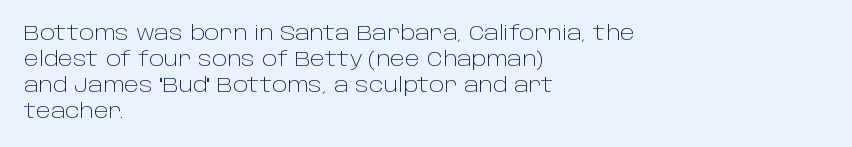
{"italic": "no", "bold": "no", "underline": "no", "align": "left", "line_spacing": "normal", "line_spacing_ratio": 1.3, "letter_spacing": "normal", "letter_spacing_em": 0.0, "glyph_px": 20}
